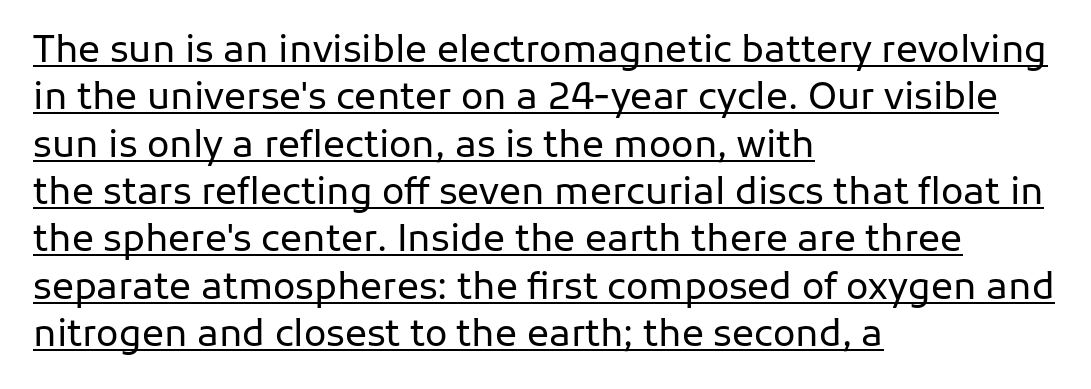
The image shows 37 px regular-weight sans-serif type, upright; set left-aligned, normal line spacing (1.28x), normal letter spacing, underlined; low stroke contrast and a medium x-height.
